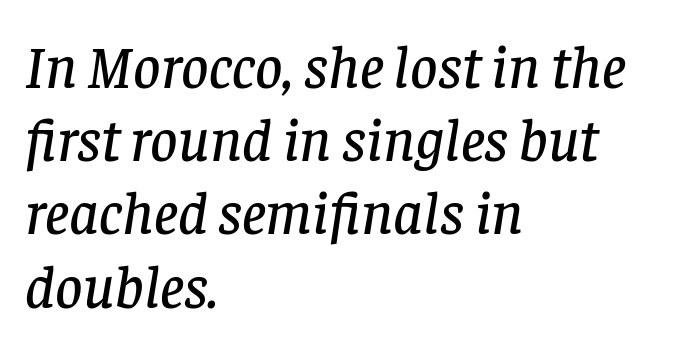
{"serif": "yes", "italic": "yes", "lean": "right", "slant_degrees": 8, "width": "normal", "stroke_contrast": "low", "x_height": "large", "monospaced": "no", "underline": "no", "align": "left", "line_spacing_ratio": 1.22, "letter_spacing": "normal", "letter_spacing_em": 0.0, "glyph_px": 60}
